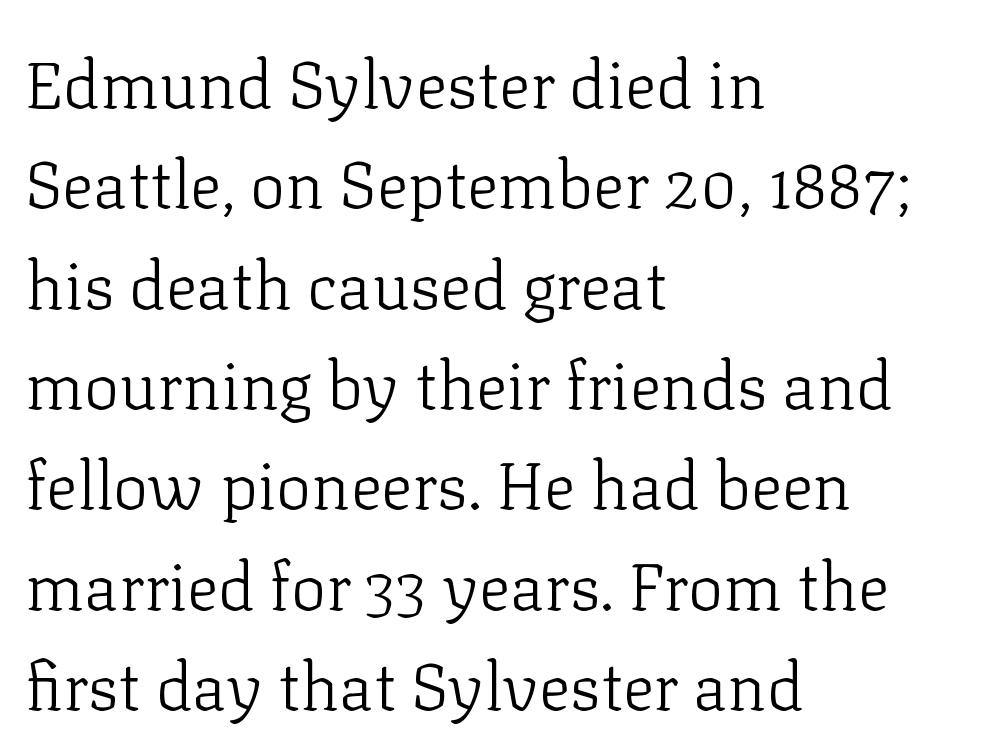
Q: Is the text bold? A: No.
Q: Is the text italic (slanted)? A: No, it is upright.
Q: Is the typeface a serif or a sans-serif typeface? A: Serif.
Q: Is the text underlined? A: No.
Q: How is the paragraph aligned? A: Left-aligned.
Q: Is the spacing between letters normal or unusually wide? A: Normal.
Q: Is the spacing between lines tight, normal or loose? A: Normal.
Q: Width (condensed, normal, or wide)? A: Normal.
Q: Stroke contrast? A: Low.
Q: x-height? A: Medium.
Q: Monospaced? A: No.
